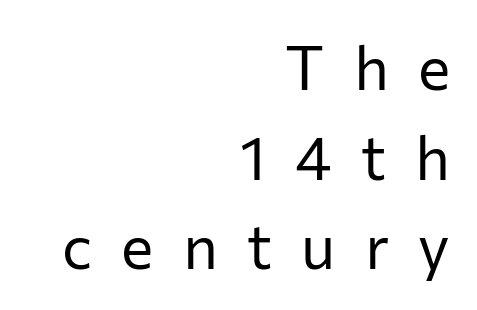
Q: Is the text bold? A: No.
Q: Is the text italic (slanted)? A: No, it is upright.
Q: Is the typeface a serif or a sans-serif typeface? A: Sans-serif.
Q: Is the text underlined? A: No.
Q: How is the paragraph aligned? A: Right-aligned.
Q: Is the spacing between letters normal or unusually wide? A: Unusually wide.
Q: Is the spacing between lines tight, normal or loose? A: Normal.
Q: Width (condensed, normal, or wide)? A: Normal.
Q: Stroke contrast? A: Low.
Q: x-height? A: Medium.
Q: Monospaced? A: No.
